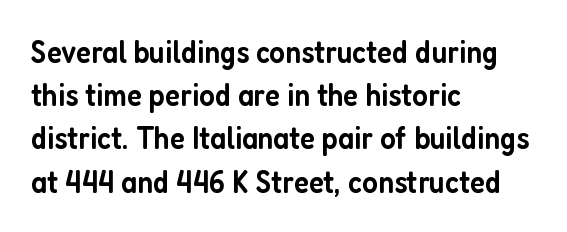
The space between consecutive lines is moderate. You could not count columns in this text — the font is proportionally spaced. Quick note: underline off. This sample uses an upright cut, with every glyph sitting square on the baseline.
